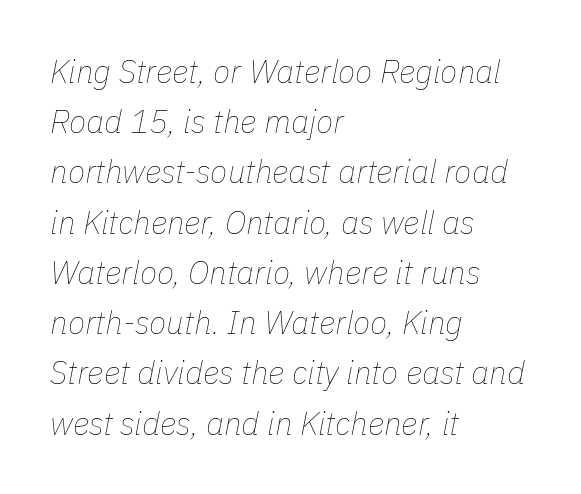
The image shows 32 px thin type, italic (leaning right); set left-aligned, normal line spacing (1.57x), normal letter spacing, not underlined; low stroke contrast and a medium x-height.
